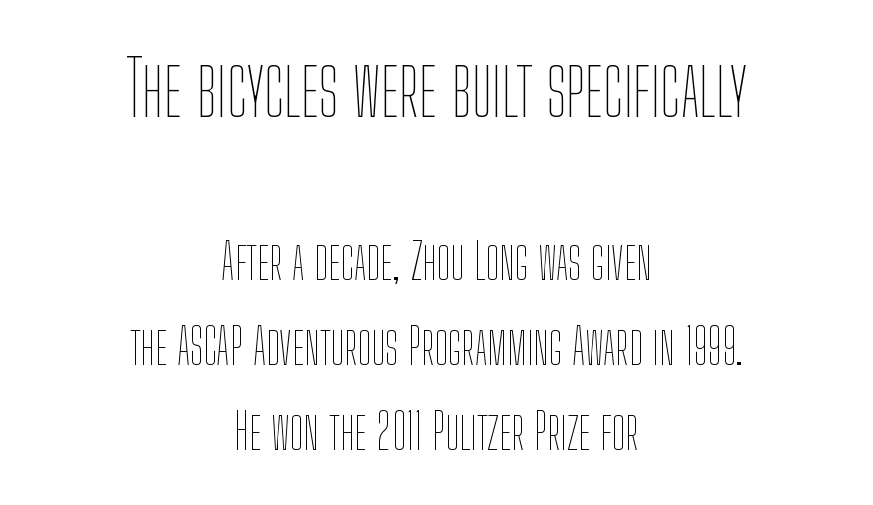
Q: Is the text bold? A: No.
Q: Is the text italic (slanted)? A: No, it is upright.
Q: Is the text underlined? A: No.
Q: How is the paragraph aligned? A: Centered.
Q: Is the spacing between letters normal or unusually wide? A: Normal.
Q: Is the spacing between lines tight, normal or loose? A: Normal.
Q: Which block of text is set in a larger size, the first (top) or the second (bottom)? A: The first (top) one.
Q: Width (condensed, normal, or wide)? A: Condensed.
Q: Stroke contrast? A: Low.
Q: x-height? A: Medium.
Q: Monospaced? A: No.
